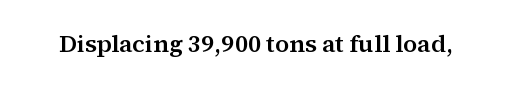
{"italic": "no", "underline": "no", "letter_spacing": "normal", "letter_spacing_em": 0.0, "glyph_px": 24}
